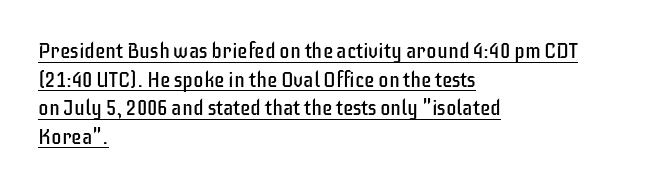
The image shows 21 px text type, upright; set left-aligned, normal line spacing (1.36x), normal letter spacing, underlined.
